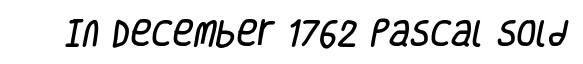
Varying glyph widths throughout — classic text-font behaviour. Nobody drew a line under any word here. Look at the bottom of the vertical strokes: they stop flat, with no serifs. Observe the ordinary spacing: letters are neighbours, not strangers.
